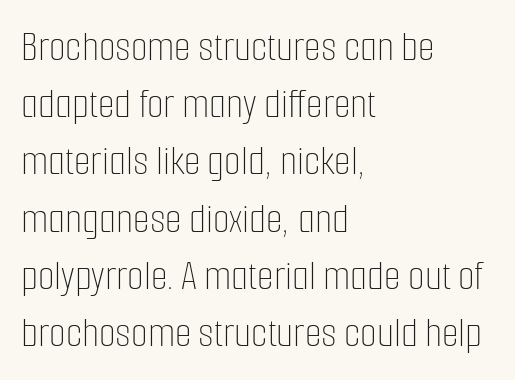
{"italic": "no", "bold": "no", "weight": "thin", "width": "condensed", "stroke_contrast": "low", "x_height": "medium", "monospaced": "no", "underline": "no", "align": "left", "line_spacing": "normal", "line_spacing_ratio": 1.33, "letter_spacing": "normal", "letter_spacing_em": 0.0, "glyph_px": 43}
